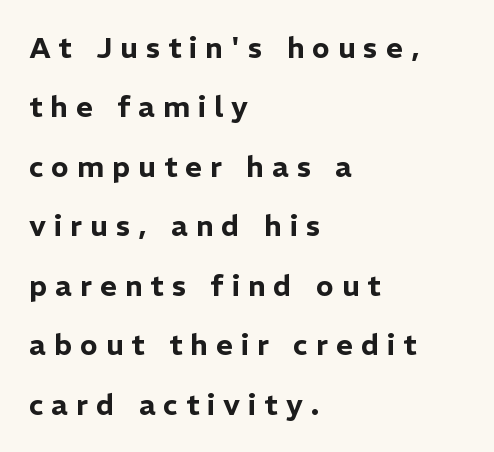
Q: Is the text italic (slanted)? A: No, it is upright.
Q: Is the typeface a serif or a sans-serif typeface? A: Sans-serif.
Q: Is the text underlined? A: No.
Q: How is the paragraph aligned? A: Left-aligned.
Q: Is the spacing between letters normal or unusually wide? A: Unusually wide.
Q: Is the spacing between lines tight, normal or loose? A: Loose.
Q: Width (condensed, normal, or wide)? A: Normal.
Q: Stroke contrast? A: Low.
Q: x-height? A: Medium.
Q: Monospaced? A: No.
